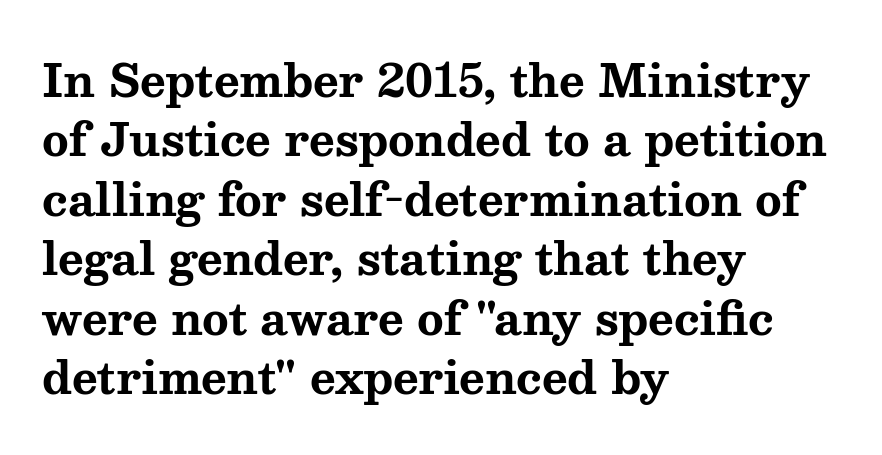
Q: Is the text bold? A: Yes.
Q: Is the text italic (slanted)? A: No, it is upright.
Q: Is the typeface a serif or a sans-serif typeface? A: Serif.
Q: Is the text underlined? A: No.
Q: How is the paragraph aligned? A: Left-aligned.
Q: Is the spacing between letters normal or unusually wide? A: Normal.
Q: Is the spacing between lines tight, normal or loose? A: Normal.
Q: Width (condensed, normal, or wide)? A: Wide.
Q: Stroke contrast? A: Medium.
Q: x-height? A: Medium.
Q: Monospaced? A: No.
